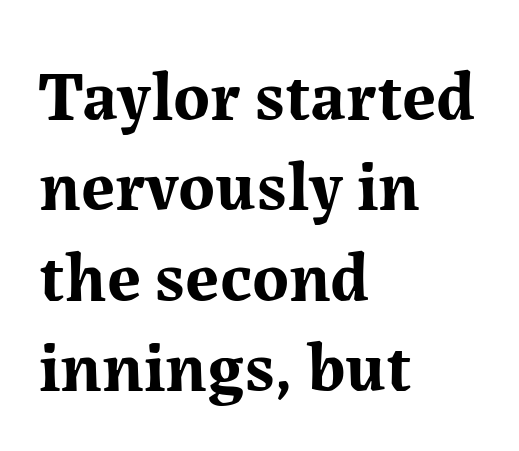
The image shows 70 px bold serif type, upright; set left-aligned, normal line spacing (1.29x), normal letter spacing, not underlined; medium stroke contrast and a medium x-height.
